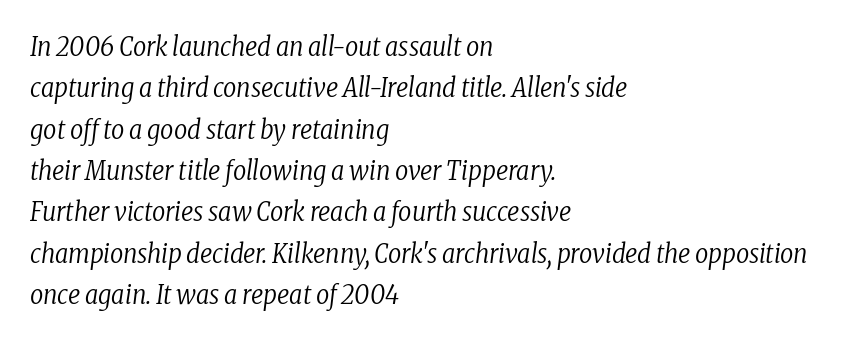
The image shows 26 px text type, italic (leaning right); set left-aligned, normal line spacing (1.59x), normal letter spacing, not underlined.
